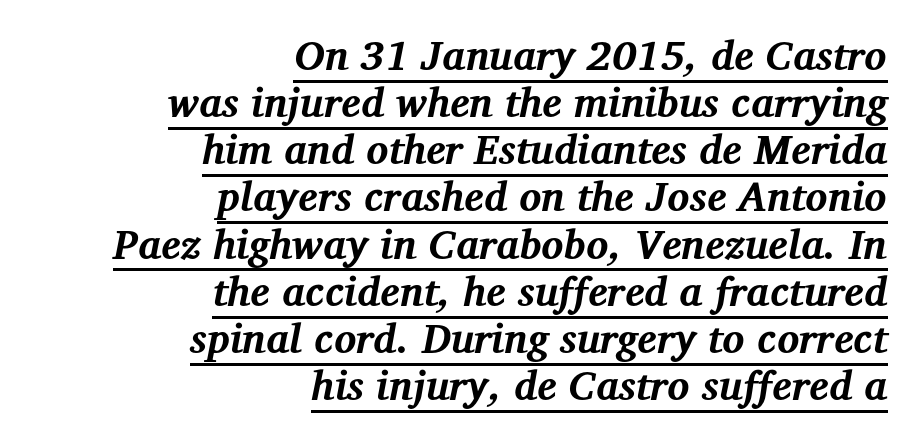
The image shows 41 px bold serif type, italic (leaning right); set right-aligned, tight line spacing (1.15x), normal letter spacing, underlined; medium stroke contrast and a medium x-height.
